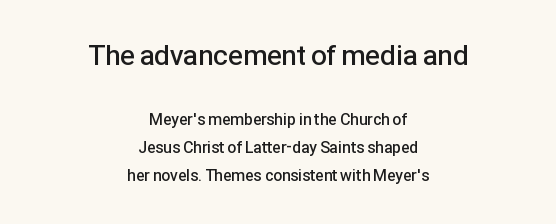
Is there any slant? The stems are plumb. The passage is arranged like a title page — every line centered. Typesetter's note — upper block bumped up in size, lower block left smaller. The string is rendered with underlining switched off. Slightly chunky letters — semibold, I'd say, not full bold.
